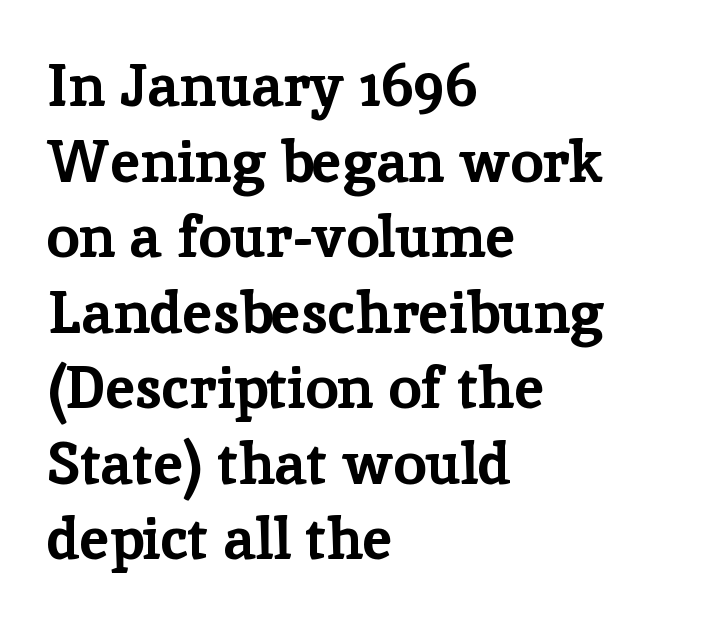
The face used here has the dense, thick strokes of a bold. Rendered with straight, roman letterforms. In CSS terms this would be text-align: left. The letterforms sit shoulder to shoulder at normal distance. Letters rest on an invisible, unmarked baseline.
